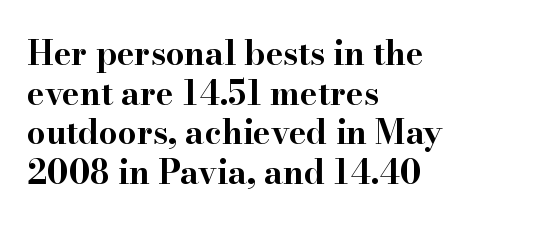
Q: Is the text bold? A: Yes.
Q: Is the text italic (slanted)? A: No, it is upright.
Q: Is the typeface a serif or a sans-serif typeface? A: Serif.
Q: Is the text underlined? A: No.
Q: How is the paragraph aligned? A: Left-aligned.
Q: Is the spacing between letters normal or unusually wide? A: Normal.
Q: Width (condensed, normal, or wide)? A: Wide.
Q: Stroke contrast? A: High.
Q: x-height? A: Small.
Q: Monospaced? A: No.
